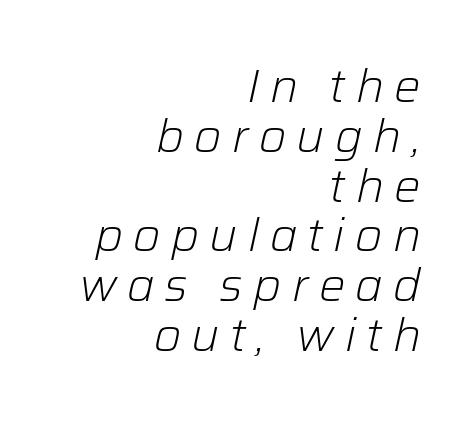
{"italic": "yes", "lean": "right", "slant_degrees": 12, "bold": "no", "weight": "light", "width": "normal", "stroke_contrast": "low", "x_height": "medium", "monospaced": "no", "underline": "no", "align": "right", "line_spacing": "tight", "line_spacing_ratio": 1.06, "letter_spacing": "wide", "letter_spacing_em": 0.22, "glyph_px": 47}
